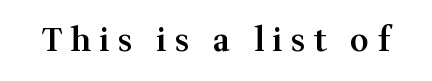
Any mark beneath the type? The region is blank. Examine the stroke ends and you'll spot serifs. Heft: intermediate — a semibold. Italic: no, the glyphs are upright roman. The letters are spread apart with noticeably loose tracking.
